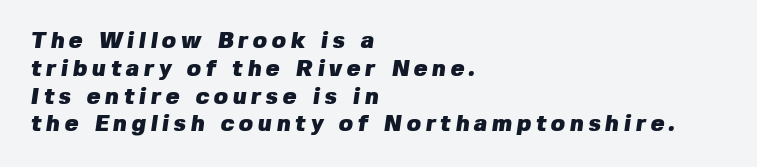
The image shows 23 px bold type; set left-aligned, line spacing 1.21x, unusually wide letter spacing (+0.2 em), not underlined.
